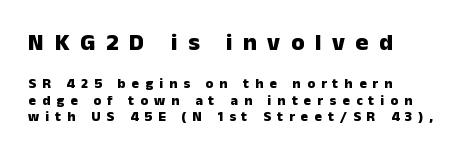
Does extra space separate the letters? Yes, quite a lot of it. Reading down the block, your eye returns to a fixed left position each line. A full-strength bold gives these letters their thick strokes. Type size steps down from the first block to the second. Underlining? Definitely not there.
